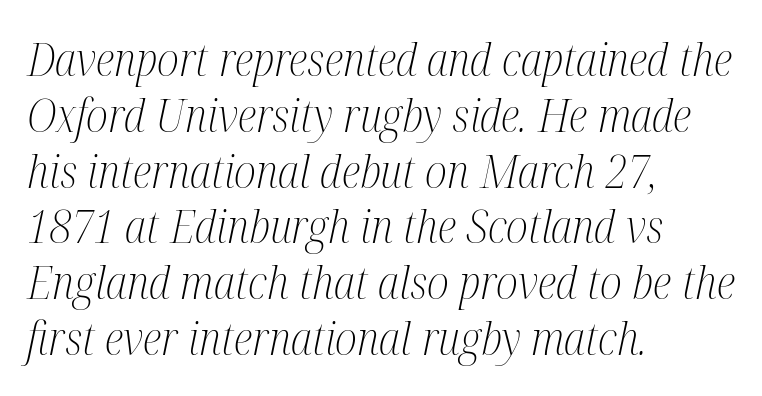
The letters advance in unequal steps, a hallmark of proportional type. The rendering shows small feet on the letterforms — a serif design. The zone under the glyphs is completely vacant. The lines are quadded left. Tracking value appears to be zero — textbook default spacing. The face looks like a standard text weight, possibly lighter.
